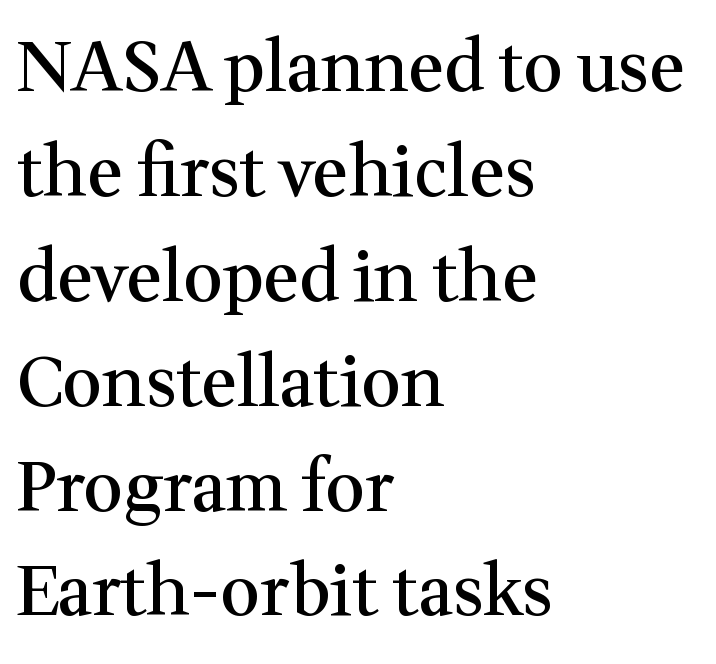
The rendering shows small feet on the letterforms — a serif design. Firm but not heavy-handed strokes: this text is semibold. The tracking reads as untouched default to a designer's eye. The letters advance in unequal steps, a hallmark of proportional type. The passage shown is not underscored anywhere.
